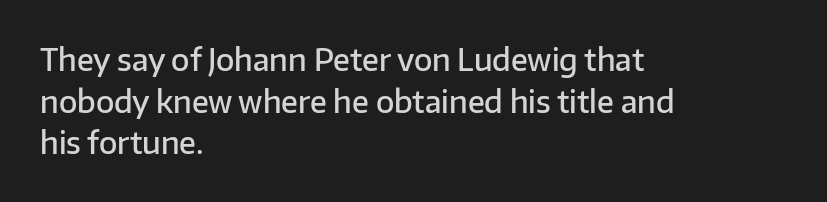
The image shows 30 px semibold sans-serif type, upright; set left-aligned, normal line spacing (1.39x), normal letter spacing, not underlined; low stroke contrast and a medium x-height.
